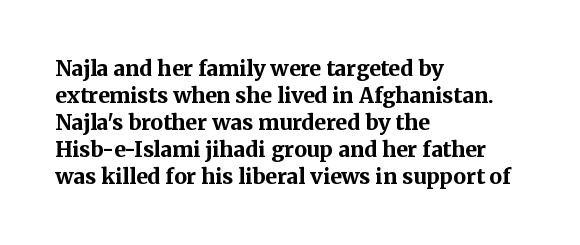
Which margin do the lines hug? The left one — the right edge is uneven. The foot of each line stays bare and open. Strokes here are thick enough to call this a true bold. Does the lettering tilt? It doesn't — this is upright. You could call the tracking neutral — neither tight nor loose. Interline gaps are of average width in this sample.
